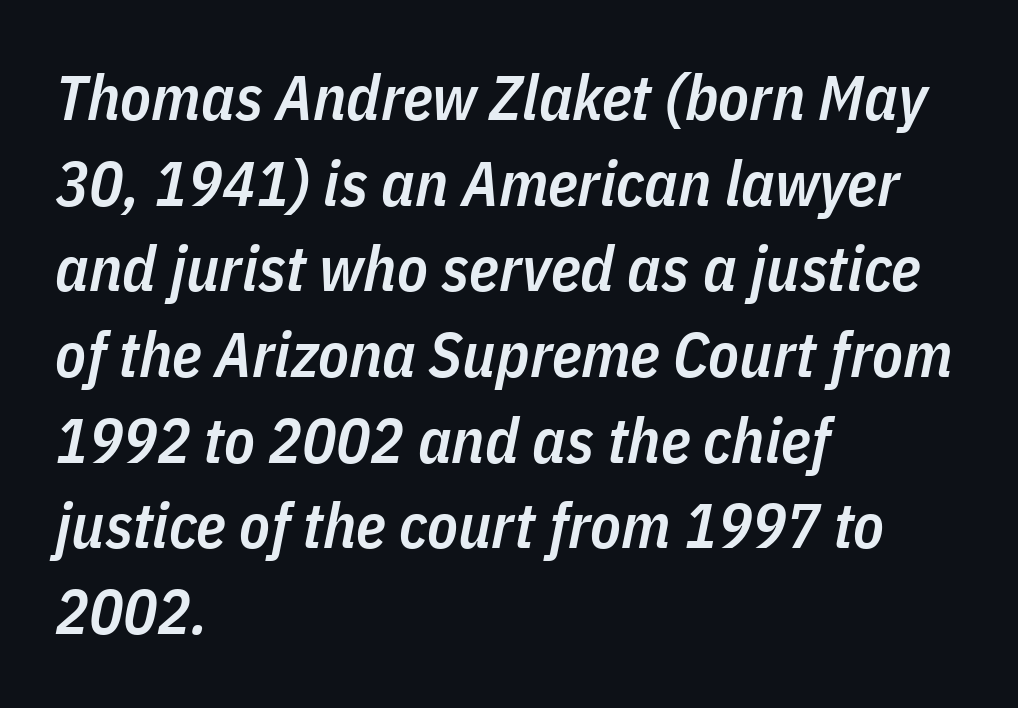
The image shows 63 px semibold, condensed type, italic (leaning right); set left-aligned, normal line spacing (1.36x), normal letter spacing, not underlined; low stroke contrast and a medium x-height.
